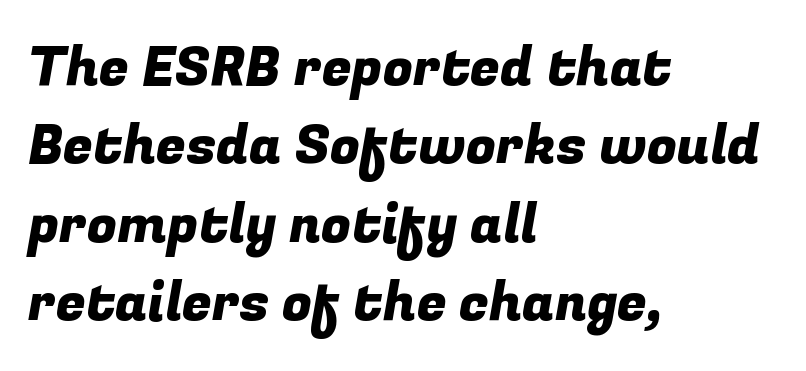
The image shows 54 px sans-serif type; set left-aligned, normal line spacing (1.45x), normal letter spacing, not underlined; low stroke contrast and a medium x-height.
